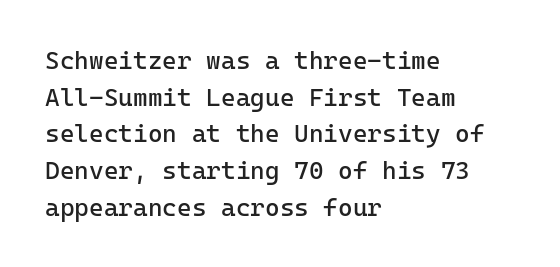
Weight: in the light-to-regular range. In CSS terms this would be text-align: left. The letters stand straight up with perfectly vertical stems. Each new line begins a customary step beneath the previous one. Characters follow at the spacing the type designer built in.
